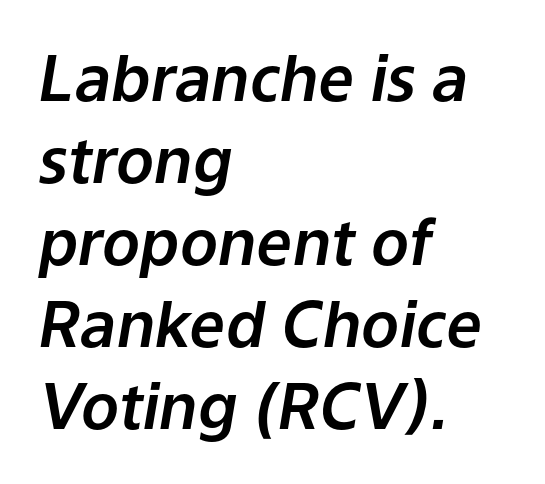
The glyphs are unaccompanied by any horizontal stroke below them. Left-aligned paragraph, ragged on the right. In terms of letterspacing, this is plain default setting. Yep, that's italic — everything's leaning.
